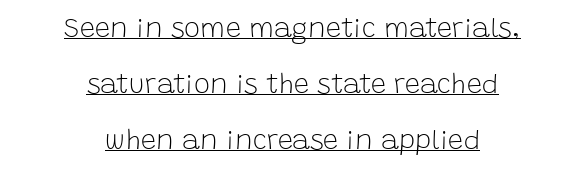
Q: Is the text bold? A: No.
Q: Is the text italic (slanted)? A: No, it is upright.
Q: Is the text underlined? A: Yes.
Q: How is the paragraph aligned? A: Centered.
Q: Is the spacing between letters normal or unusually wide? A: Normal.
Q: Is the spacing between lines tight, normal or loose? A: Loose.
